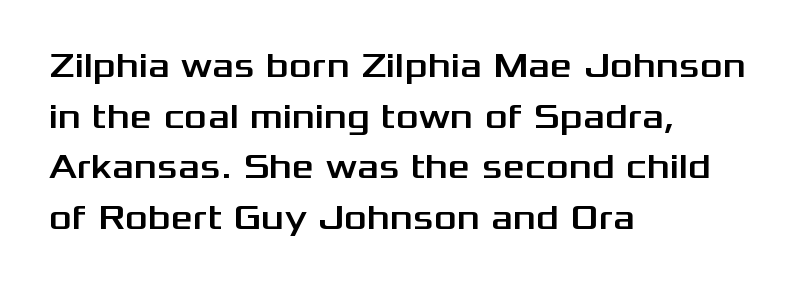
{"serif": "no", "italic": "no", "width": "wide", "stroke_contrast": "medium", "x_height": "medium", "monospaced": "no", "underline": "no", "align": "left", "line_spacing": "normal", "line_spacing_ratio": 1.45, "letter_spacing": "normal", "letter_spacing_em": 0.0, "glyph_px": 35}
